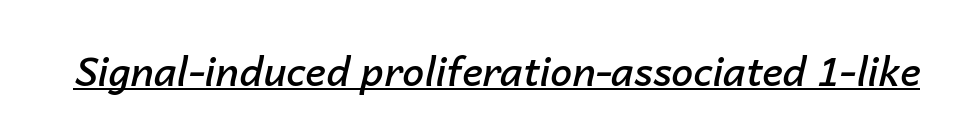
{"italic": "yes", "lean": "right", "slant_degrees": 14, "bold": "semi", "weight": "semibold", "width": "normal", "stroke_contrast": "low", "x_height": "medium", "monospaced": "no", "underline": "yes", "letter_spacing": "normal", "letter_spacing_em": 0.0, "glyph_px": 39}
